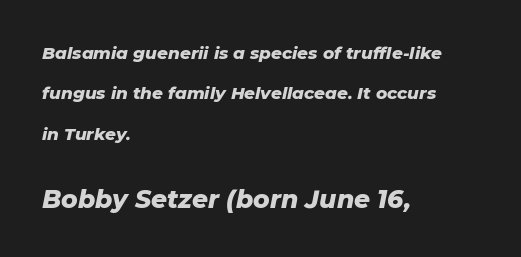
The image shows 25 px bold type, italic (leaning right); set left-aligned, loose line spacing (2.37x), normal letter spacing, not underlined; the second (bottom) block is 1.47x larger.
